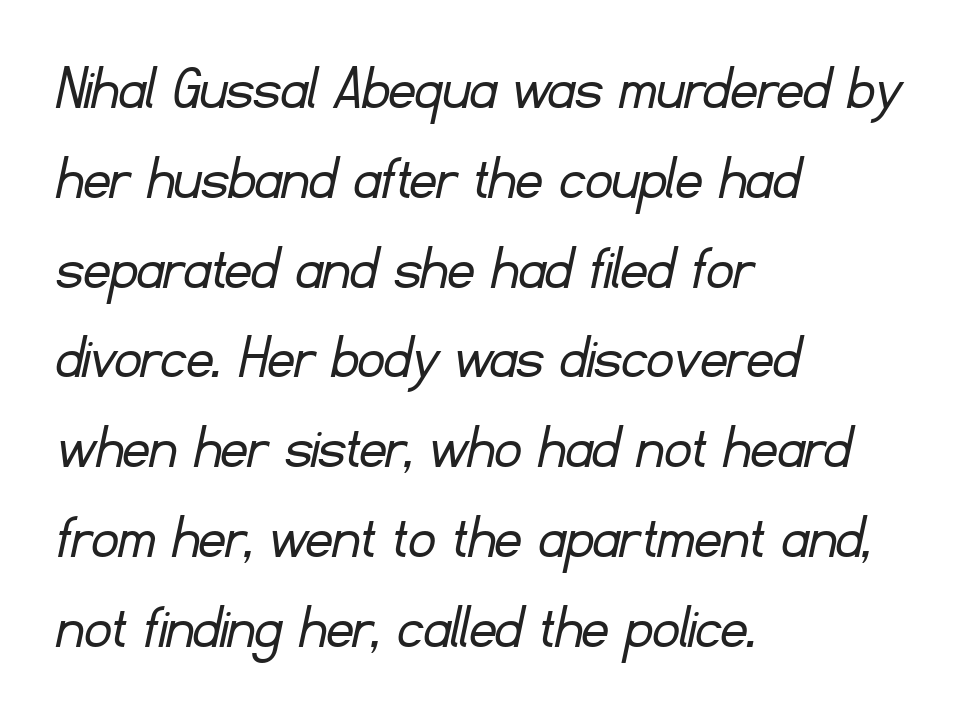
Q: Is the text bold? A: No.
Q: Is the typeface a serif or a sans-serif typeface? A: Sans-serif.
Q: Is the text underlined? A: No.
Q: How is the paragraph aligned? A: Left-aligned.
Q: Is the spacing between letters normal or unusually wide? A: Normal.
Q: Is the spacing between lines tight, normal or loose? A: Normal.
Q: Width (condensed, normal, or wide)? A: Normal.
Q: Stroke contrast? A: Low.
Q: x-height? A: Small.
Q: Monospaced? A: No.
